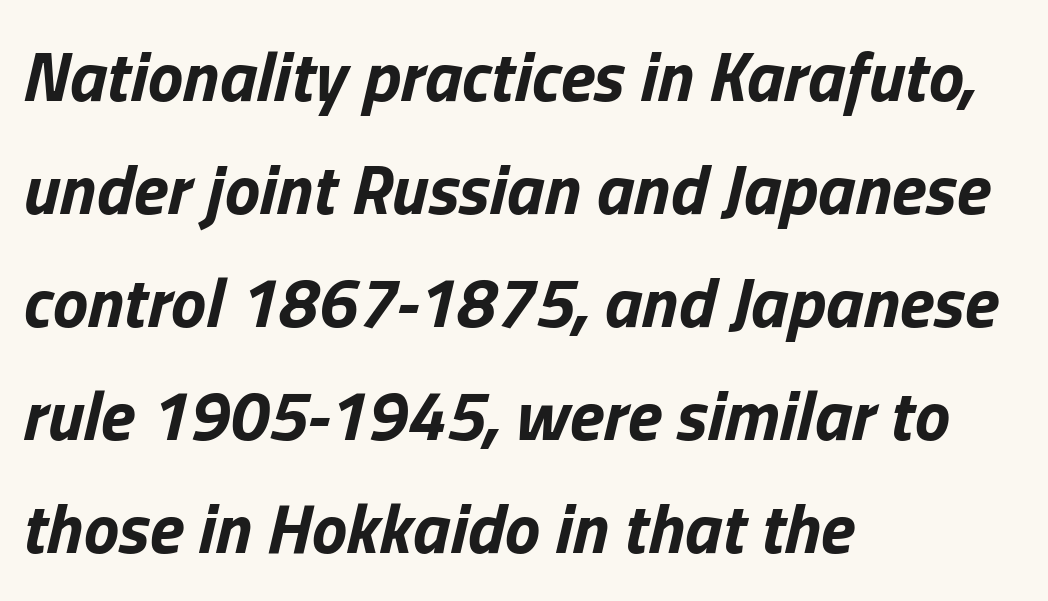
The compositor pushed each line to the left boundary. A typesetter would mark this as italic. The glyphs are unaccompanied by any horizontal stroke below them. The characters look thick and weighty, a clear bold. Vertically, the passage feels balanced, rows spaced as you'd expect.
